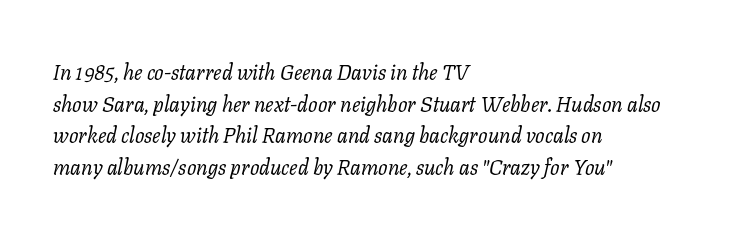
The paragraph has a hard left edge and a soft right edge. Quick note: underline off. Slanted lettering throughout. The gaps between neighbouring characters are ordinary and unremarkable.
